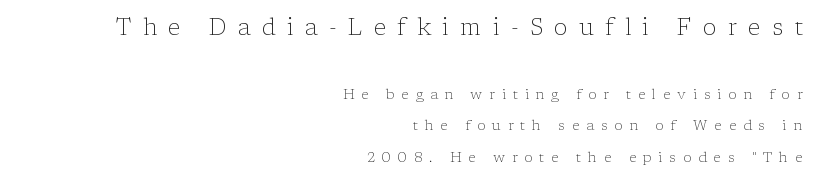
{"italic": "no", "bold": "no", "underline": "no", "align": "right", "line_spacing": "loose", "line_spacing_ratio": 2.24, "letter_spacing": "wide", "letter_spacing_em": 0.49, "larger_block": "first", "size_ratio": 1.64, "glyph_px": 23}
